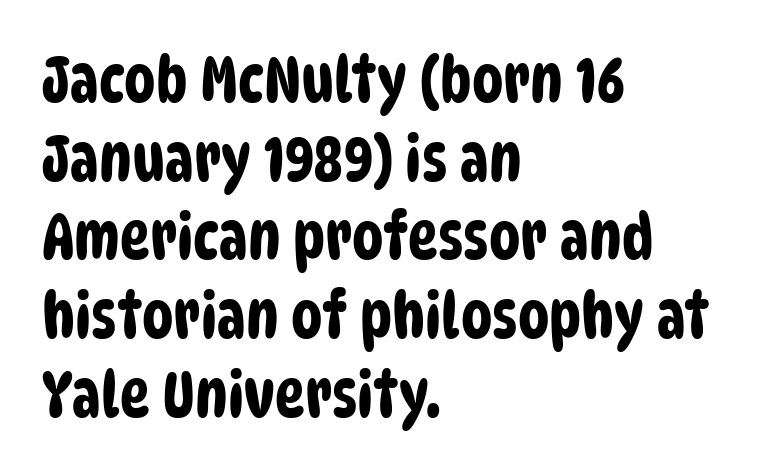
Q: Is the typeface a serif or a sans-serif typeface? A: Sans-serif.
Q: Is the text underlined? A: No.
Q: How is the paragraph aligned? A: Left-aligned.
Q: Is the spacing between letters normal or unusually wide? A: Normal.
Q: Is the spacing between lines tight, normal or loose? A: Normal.
Q: Width (condensed, normal, or wide)? A: Condensed.
Q: Stroke contrast? A: Low.
Q: x-height? A: Large.
Q: Monospaced? A: No.
